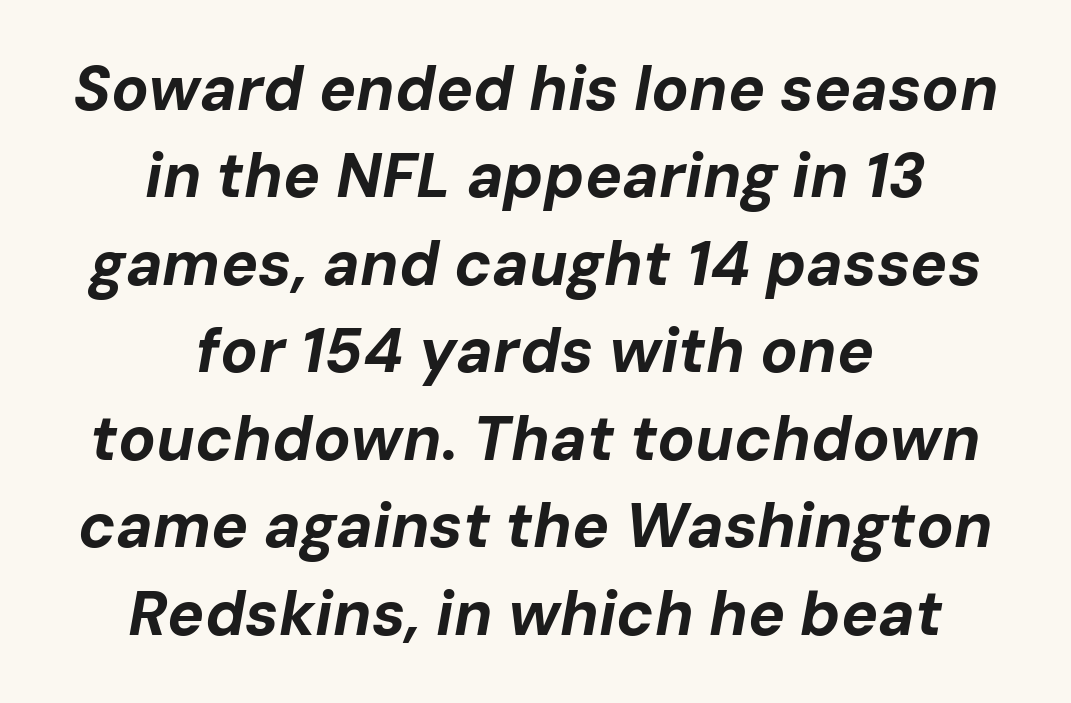
Q: Is the text bold? A: Yes.
Q: Is the text italic (slanted)? A: Yes, it leans right by about 10 degrees.
Q: Is the text underlined? A: No.
Q: How is the paragraph aligned? A: Centered.
Q: Is the spacing between letters normal or unusually wide? A: Normal.
Q: Is the spacing between lines tight, normal or loose? A: Normal.
Q: Width (condensed, normal, or wide)? A: Normal.
Q: Stroke contrast? A: Low.
Q: x-height? A: Medium.
Q: Monospaced? A: No.
